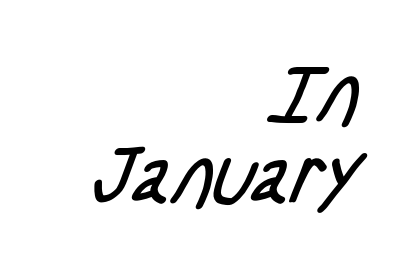
Q: Is the text bold? A: No.
Q: Is the typeface a serif or a sans-serif typeface? A: Sans-serif.
Q: Is the text underlined? A: No.
Q: How is the paragraph aligned? A: Right-aligned.
Q: Is the spacing between letters normal or unusually wide? A: Normal.
Q: Is the spacing between lines tight, normal or loose? A: Tight.
Q: Width (condensed, normal, or wide)? A: Condensed.
Q: Stroke contrast? A: Low.
Q: x-height? A: Large.
Q: Monospaced? A: No.
